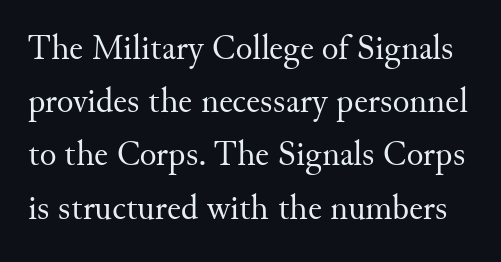
Q: Is the text bold? A: No.
Q: Is the text italic (slanted)? A: No, it is upright.
Q: Is the typeface a serif or a sans-serif typeface? A: Serif.
Q: Is the text underlined? A: No.
Q: Is the spacing between letters normal or unusually wide? A: Normal.
Q: Is the spacing between lines tight, normal or loose? A: Normal.
Q: Width (condensed, normal, or wide)? A: Normal.
Q: Stroke contrast? A: Medium.
Q: x-height? A: Small.
Q: Monospaced? A: No.
